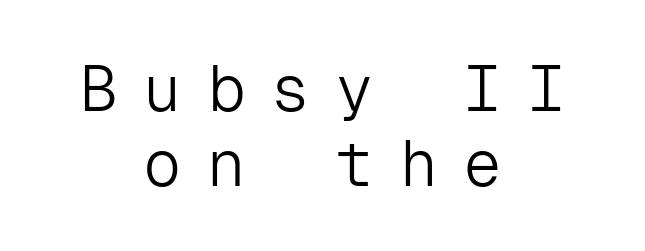
{"serif": "no", "italic": "no", "bold": "no", "weight": "light", "width": "normal", "stroke_contrast": "low", "x_height": "medium", "monospaced": "yes", "underline": "no", "align": "center", "line_spacing_ratio": 1.17, "letter_spacing": "wide", "letter_spacing_em": 0.4, "glyph_px": 64}
